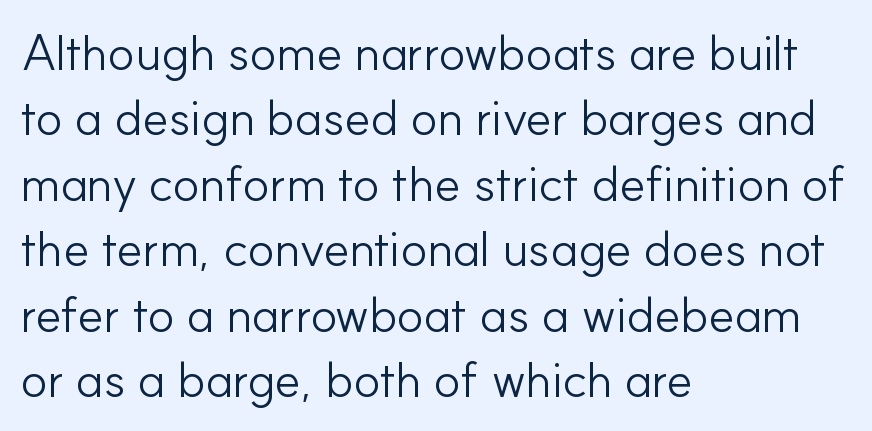
{"serif": "no", "italic": "no", "bold": "no", "weight": "light", "width": "normal", "stroke_contrast": "low", "x_height": "small", "monospaced": "no", "underline": "no", "align": "left", "line_spacing": "normal", "line_spacing_ratio": 1.31, "letter_spacing": "normal", "letter_spacing_em": 0.0, "glyph_px": 50}
